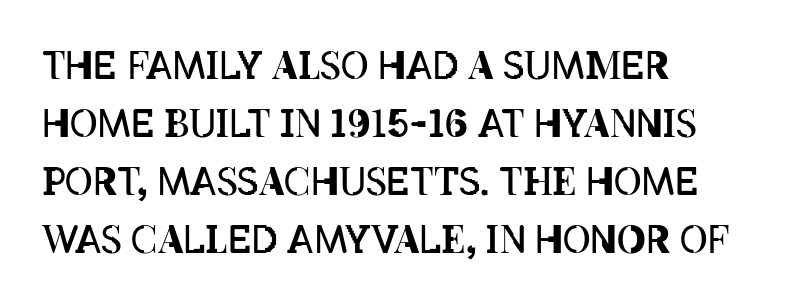
Q: Is the text bold? A: No.
Q: Is the text italic (slanted)? A: No, it is upright.
Q: Is the text underlined? A: No.
Q: How is the paragraph aligned? A: Left-aligned.
Q: Is the spacing between letters normal or unusually wide? A: Normal.
Q: Is the spacing between lines tight, normal or loose? A: Normal.
Q: Width (condensed, normal, or wide)? A: Condensed.
Q: Stroke contrast? A: Low.
Q: x-height? A: Large.
Q: Monospaced? A: No.
